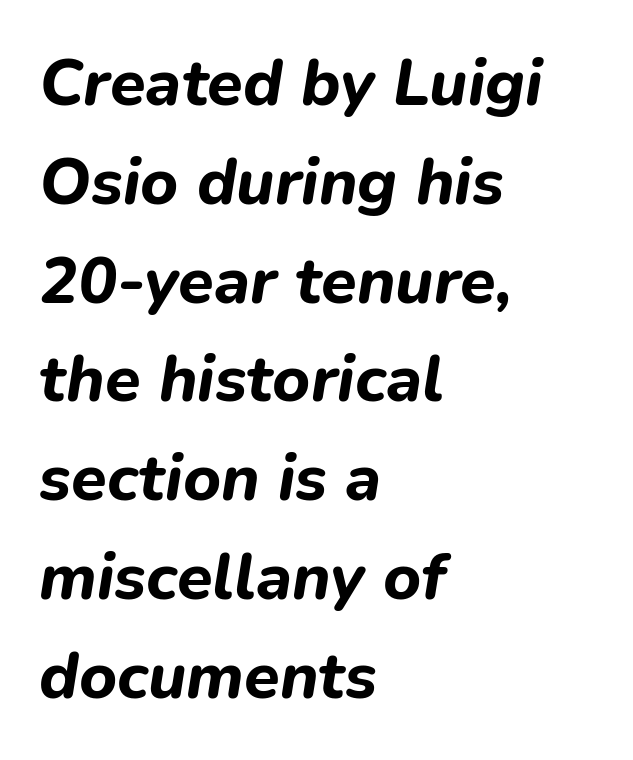
Every character sits at an angle, as italics do. Strong, thick strokes mark this as bold type. Horizontally, the lines are justified to the leading edge only. Baseline-to-baseline distance is the conventional proportion of letter height. Here the glyphs are tracked normally, forming tight word shapes. Glance below the letters and you will spot only blank space.
